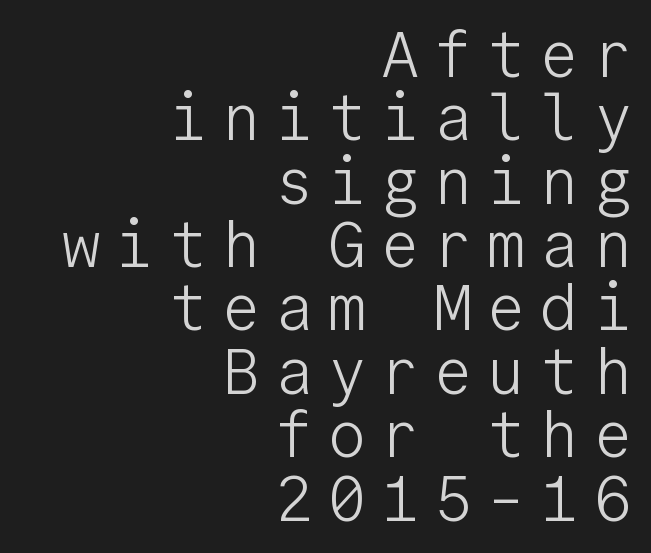
The image shows 64 px light sans-serif type, upright, monospaced; set right-aligned, tight line spacing (0.99x), unusually wide letter spacing (+0.23 em), not underlined; low stroke contrast and a medium x-height.
